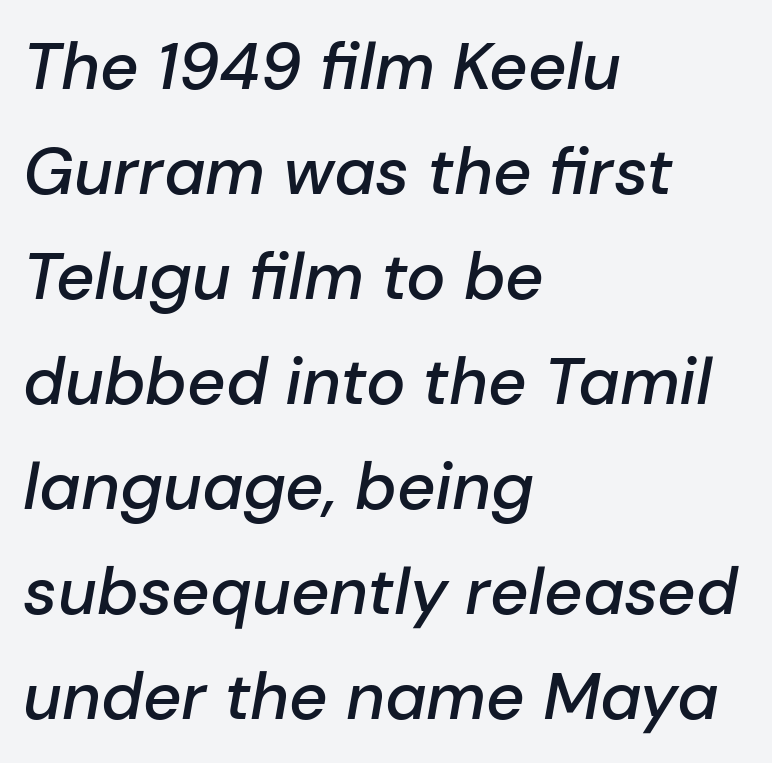
The leading is moderate, giving the passage an even texture. This sample has the flowing, uneven cadence of proportional lettering. The space beneath each line is pristine and unruled. The passage shown leans; its letterforms are oblique.
